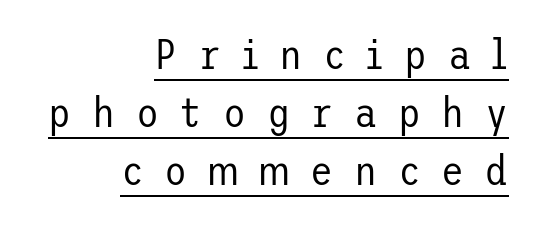
The image shows 42 px regular-weight sans-serif type, upright; set right-aligned, normal line spacing (1.38x), unusually wide letter spacing (+0.49 em), underlined; low stroke contrast and a medium x-height.
